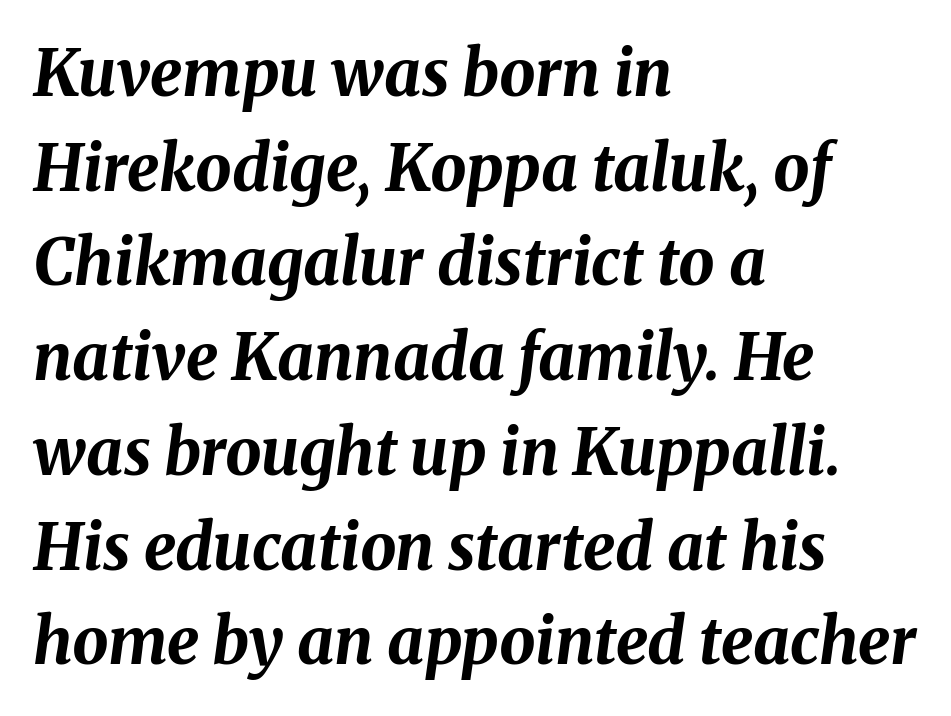
The image shows 64 px bold type, italic (leaning right); set left-aligned, normal line spacing (1.48x), normal letter spacing, not underlined; medium stroke contrast and a medium x-height.
